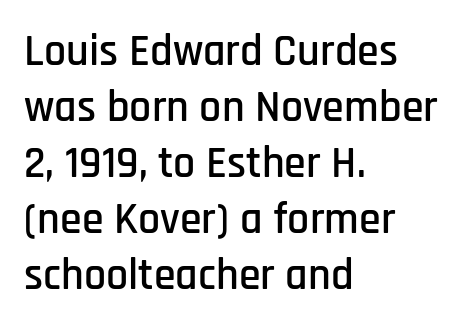
Q: Is the text italic (slanted)? A: No, it is upright.
Q: Is the typeface a serif or a sans-serif typeface? A: Sans-serif.
Q: Is the text underlined? A: No.
Q: How is the paragraph aligned? A: Left-aligned.
Q: Is the spacing between letters normal or unusually wide? A: Normal.
Q: Is the spacing between lines tight, normal or loose? A: Normal.
Q: Width (condensed, normal, or wide)? A: Condensed.
Q: Stroke contrast? A: Low.
Q: x-height? A: Large.
Q: Monospaced? A: No.
